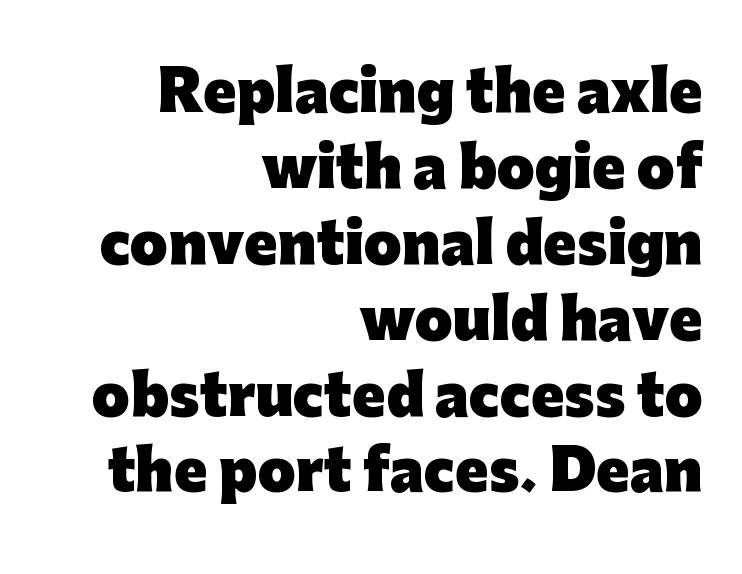
The image shows 55 px heavy sans-serif type, upright; set right-aligned, normal line spacing (1.38x), normal letter spacing, not underlined; low stroke contrast and a medium x-height.
